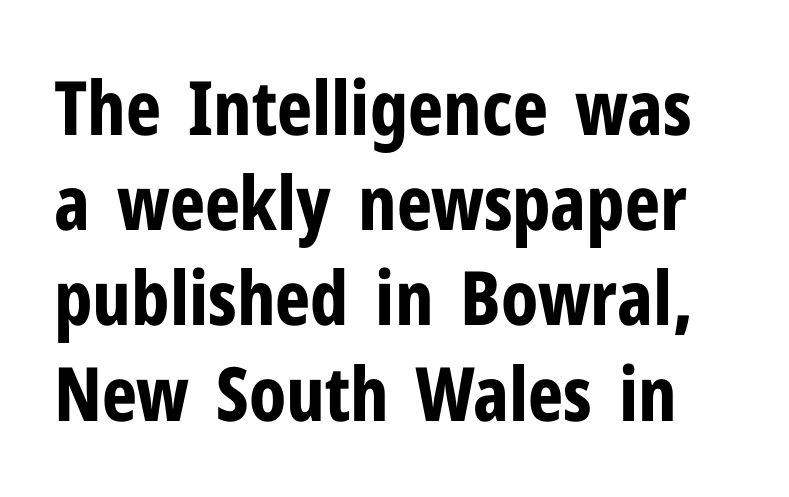
Q: Is the text bold? A: Yes.
Q: Is the text italic (slanted)? A: No, it is upright.
Q: Is the typeface a serif or a sans-serif typeface? A: Sans-serif.
Q: Is the text underlined? A: No.
Q: Is the spacing between letters normal or unusually wide? A: Normal.
Q: Is the spacing between lines tight, normal or loose? A: Normal.
Q: Width (condensed, normal, or wide)? A: Condensed.
Q: Stroke contrast? A: Low.
Q: x-height? A: Medium.
Q: Monospaced? A: No.
